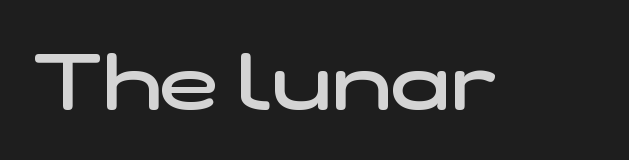
The image shows 79 px semibold, wide sans-serif type; set normal letter spacing, not underlined; low stroke contrast and a medium x-height.
